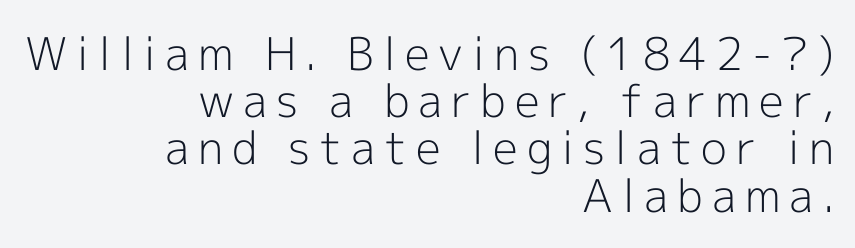
The glyphs are unaccompanied by any horizontal stroke below them. Leading is clearly below the norm, producing a dense column. Grotesque or geometric, the face here clearly has no serifs. The rendering anchors every line to the right-hand side. Varying glyph widths throughout — classic text-font behaviour. Notice how the stems are strictly vertical — no italics here.
